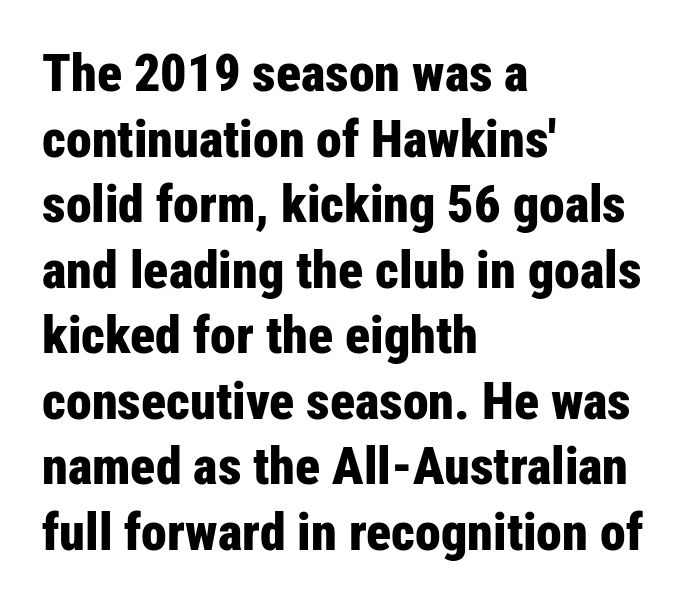
The tracking reads as untouched default to a designer's eye. In terms of posture, this sample is upright. Varying glyph widths throughout — classic text-font behaviour. Strong, thick strokes mark this as bold type.
